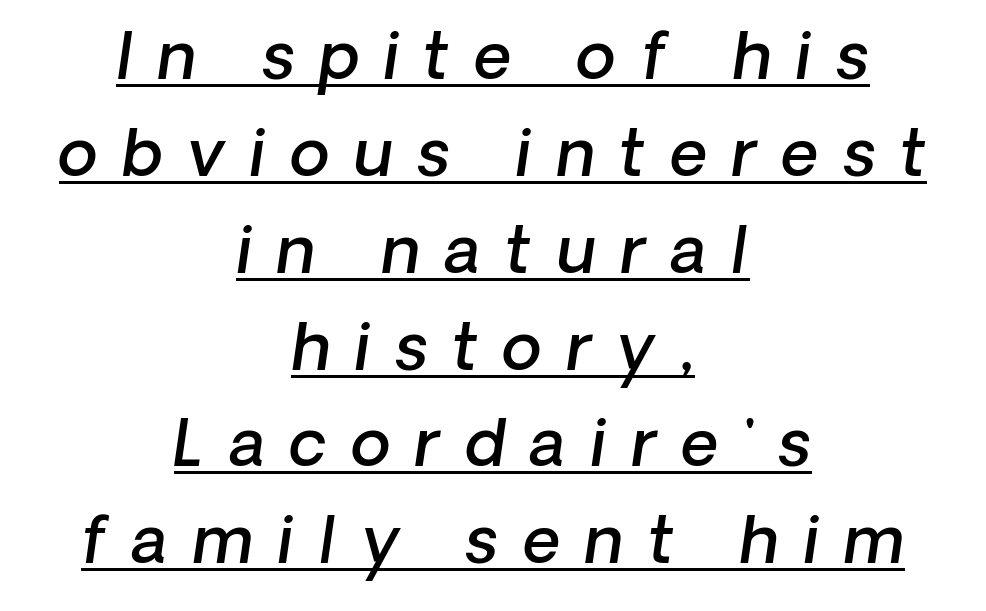
{"italic": "yes", "lean": "right", "slant_degrees": 8, "bold": "semi", "weight": "semibold", "width": "normal", "stroke_contrast": "low", "x_height": "medium", "monospaced": "no", "underline": "yes", "align": "center", "line_spacing": "normal", "line_spacing_ratio": 1.49, "letter_spacing": "wide", "letter_spacing_em": 0.38, "glyph_px": 65}
